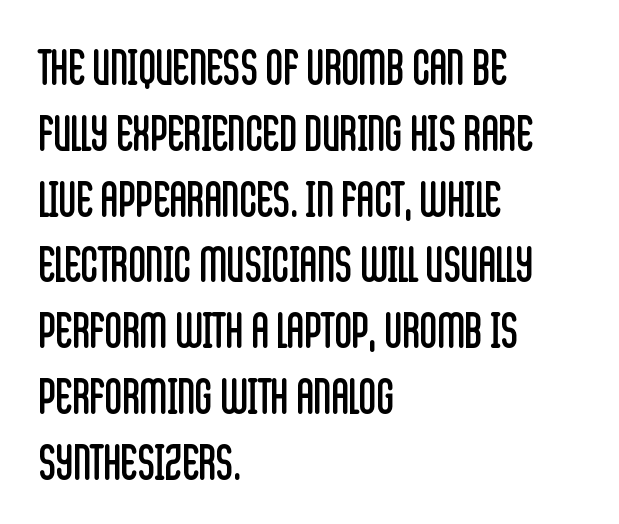
The image shows 48 px regular-weight, condensed sans-serif type, upright; set left-aligned, normal line spacing (1.37x), normal letter spacing, not underlined; low stroke contrast and a large x-height.
